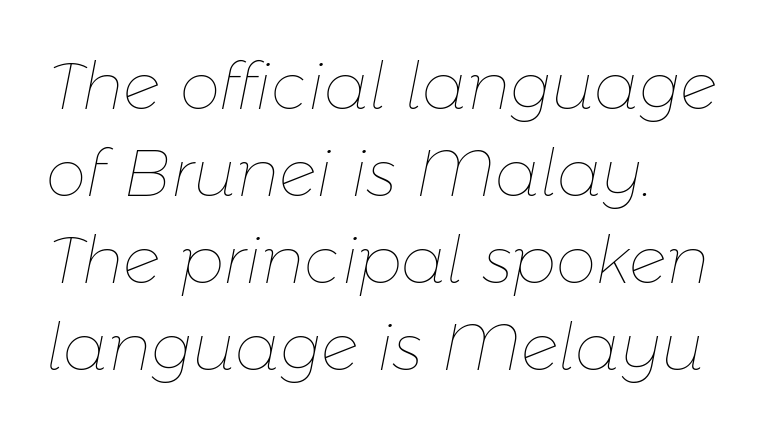
{"italic": "yes", "lean": "right", "slant_degrees": 11, "bold": "no", "weight": "thin", "width": "normal", "stroke_contrast": "low", "x_height": "medium", "monospaced": "no", "underline": "no", "line_spacing": "normal", "line_spacing_ratio": 1.34, "letter_spacing": "normal", "letter_spacing_em": 0.0, "glyph_px": 65}
